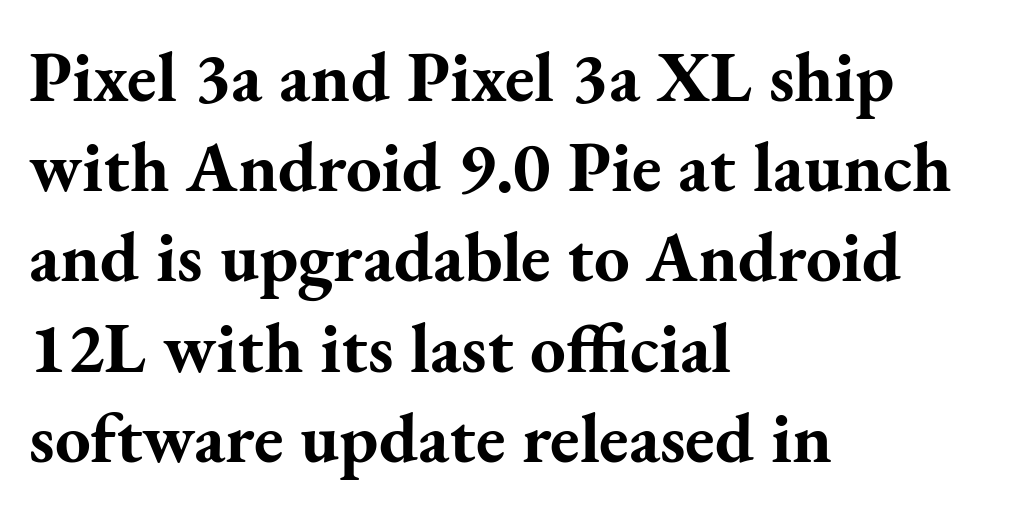
Q: Is the text bold? A: Yes.
Q: Is the text italic (slanted)? A: No, it is upright.
Q: Is the typeface a serif or a sans-serif typeface? A: Serif.
Q: Is the text underlined? A: No.
Q: How is the paragraph aligned? A: Left-aligned.
Q: Is the spacing between letters normal or unusually wide? A: Normal.
Q: Is the spacing between lines tight, normal or loose? A: Normal.
Q: Width (condensed, normal, or wide)? A: Normal.
Q: Stroke contrast? A: Medium.
Q: x-height? A: Small.
Q: Monospaced? A: No.
